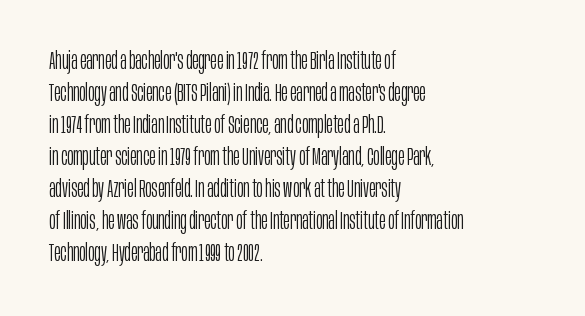
Q: Is the text bold? A: No.
Q: Is the text italic (slanted)? A: No, it is upright.
Q: Is the text underlined? A: No.
Q: How is the paragraph aligned? A: Left-aligned.
Q: Is the spacing between letters normal or unusually wide? A: Normal.
Q: Is the spacing between lines tight, normal or loose? A: Normal.
